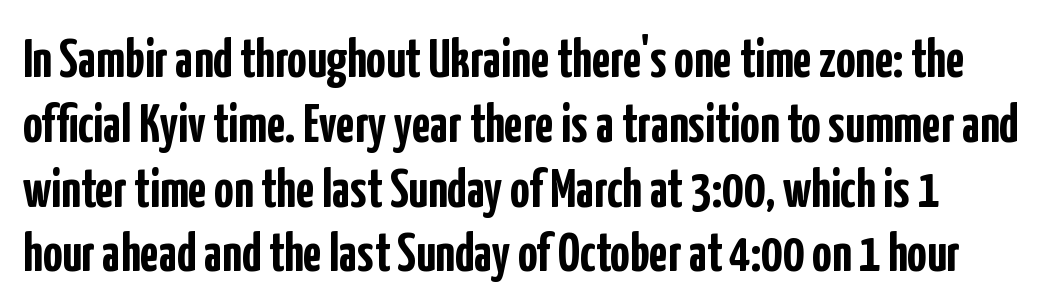
The image shows 54 px semibold, condensed sans-serif type, upright; set line spacing 1.2x, normal letter spacing, not underlined; low stroke contrast and a medium x-height.
